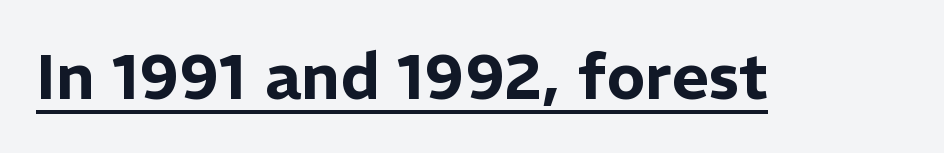
Do the letters lean? They stand straight. The line texture is even and compact thanks to regular tracking. Character widths vary here, with narrow letters taking less room than wide ones. The words here are underlined. The font family rendered here belongs to the sans-serif group.
